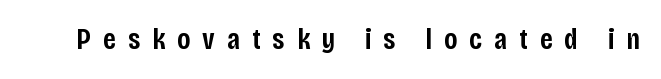
The image shows 30 px semibold, condensed sans-serif type, upright; set unusually wide letter spacing (+0.4 em), not underlined; low stroke contrast and a large x-height.
